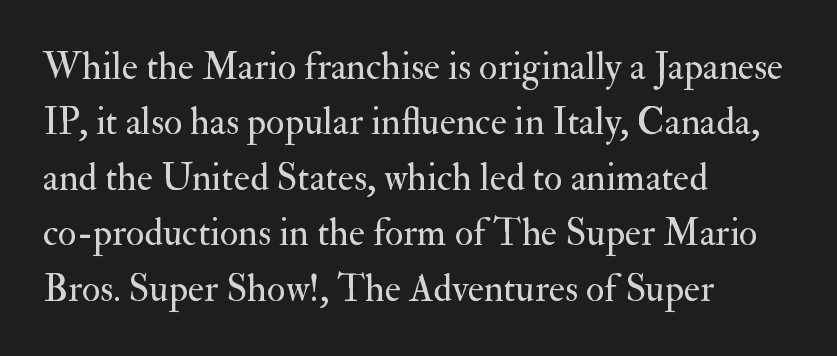
Q: Is the text bold? A: No.
Q: Is the text italic (slanted)? A: No, it is upright.
Q: Is the typeface a serif or a sans-serif typeface? A: Serif.
Q: Is the text underlined? A: No.
Q: How is the paragraph aligned? A: Left-aligned.
Q: Is the spacing between letters normal or unusually wide? A: Normal.
Q: Is the spacing between lines tight, normal or loose? A: Normal.
Q: Width (condensed, normal, or wide)? A: Normal.
Q: Stroke contrast? A: Medium.
Q: x-height? A: Small.
Q: Monospaced? A: No.
